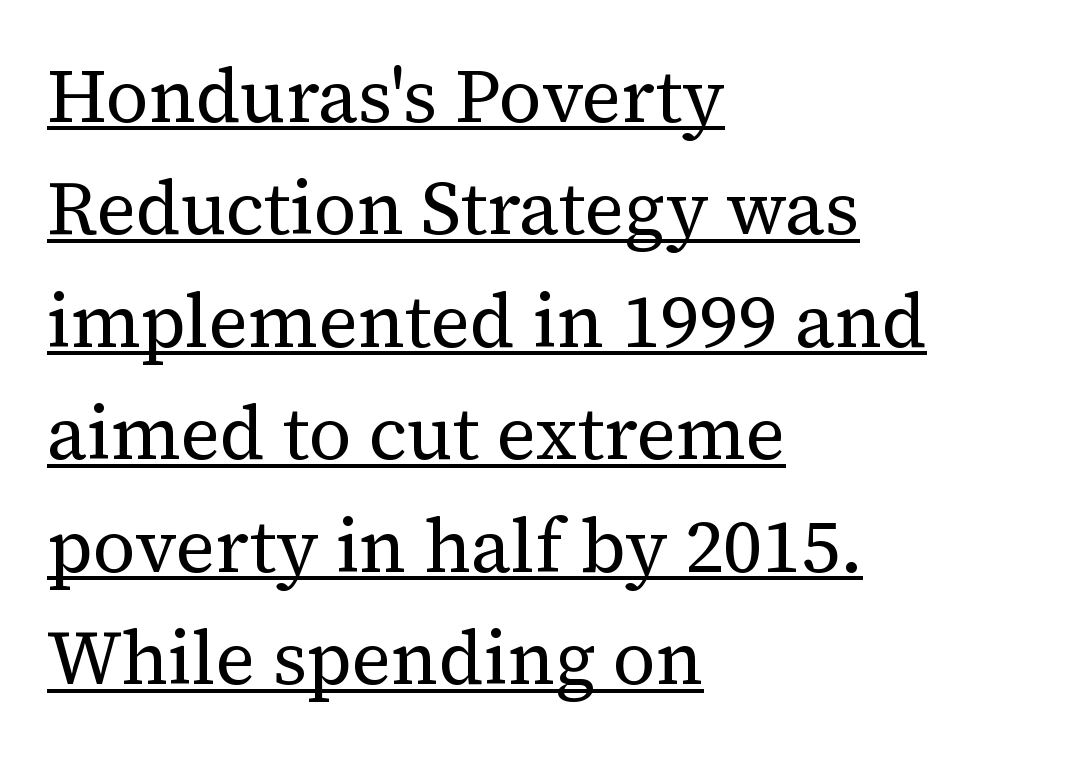
The image shows 75 px regular-weight serif type, upright; set left-aligned, normal line spacing (1.5x), normal letter spacing, underlined; medium stroke contrast and a medium x-height.
